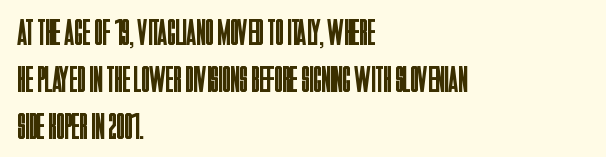
{"serif": "no", "italic": "no", "bold": "no", "weight": "regular", "width": "condensed", "stroke_contrast": "low", "x_height": "large", "monospaced": "no", "underline": "no", "align": "left", "line_spacing": "normal", "line_spacing_ratio": 1.27, "letter_spacing": "normal", "letter_spacing_em": 0.0, "glyph_px": 37}
